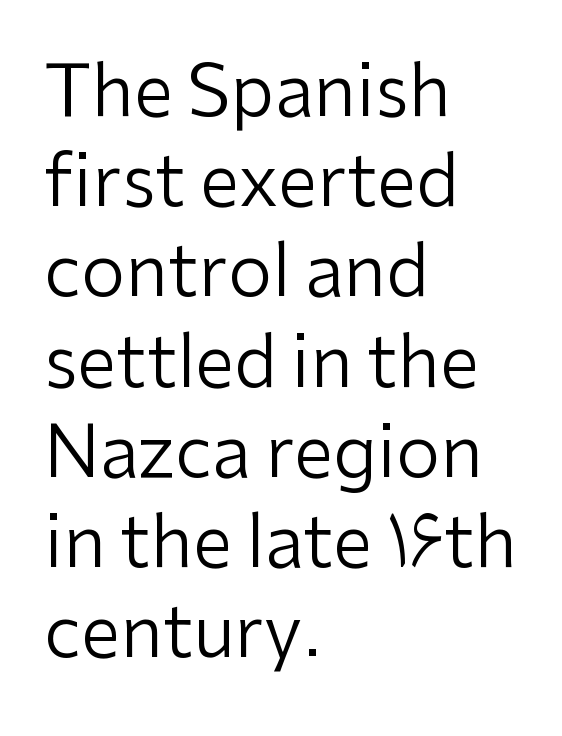
{"serif": "no", "italic": "no", "bold": "no", "weight": "regular", "width": "normal", "stroke_contrast": "low", "x_height": "medium", "monospaced": "no", "underline": "no", "align": "left", "line_spacing": "normal", "line_spacing_ratio": 1.27, "letter_spacing": "normal", "letter_spacing_em": 0.0, "glyph_px": 71}
